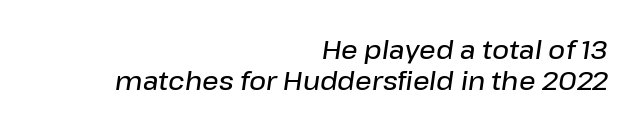
The image shows 26 px text type, italic (leaning right); set right-aligned, line spacing 1.2x, normal letter spacing, not underlined.
